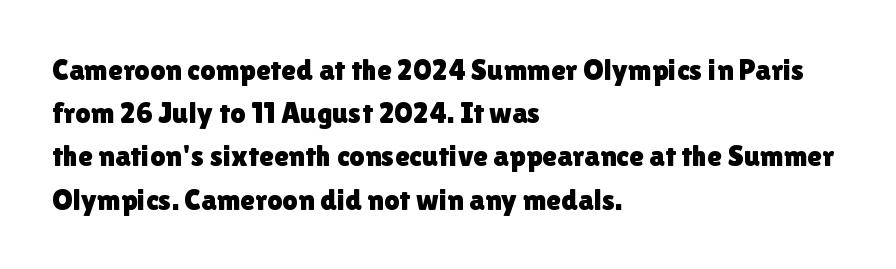
The image shows 30 px sans-serif type, upright; set left-aligned, normal line spacing (1.44x), normal letter spacing, not underlined; a medium x-height.
